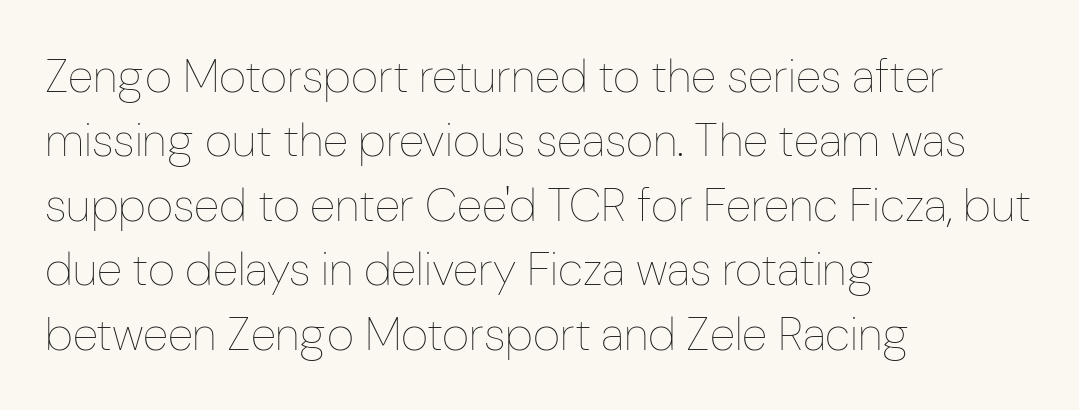
Q: Is the text bold? A: No.
Q: Is the text italic (slanted)? A: No, it is upright.
Q: Is the text underlined? A: No.
Q: How is the paragraph aligned? A: Left-aligned.
Q: Is the spacing between letters normal or unusually wide? A: Normal.
Q: Is the spacing between lines tight, normal or loose? A: Normal.
Q: Width (condensed, normal, or wide)? A: Condensed.
Q: Stroke contrast? A: Low.
Q: x-height? A: Medium.
Q: Monospaced? A: No.
